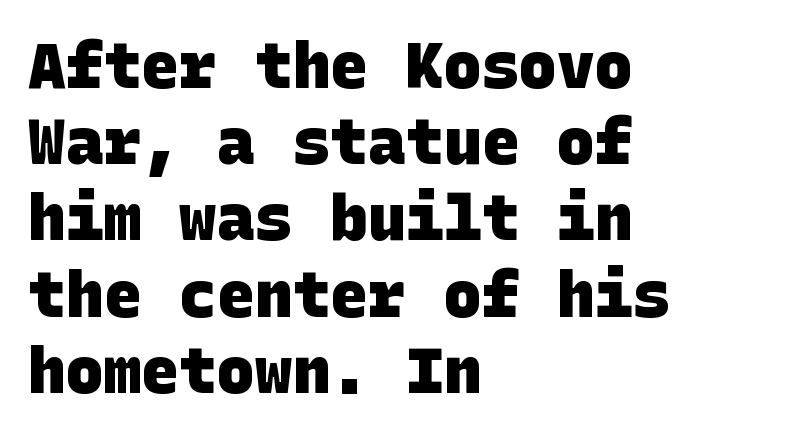
Q: Is the text bold? A: Yes.
Q: Is the typeface a serif or a sans-serif typeface? A: Sans-serif.
Q: Is the text underlined? A: No.
Q: How is the paragraph aligned? A: Left-aligned.
Q: Is the spacing between letters normal or unusually wide? A: Normal.
Q: Width (condensed, normal, or wide)? A: Normal.
Q: Stroke contrast? A: Low.
Q: x-height? A: Large.
